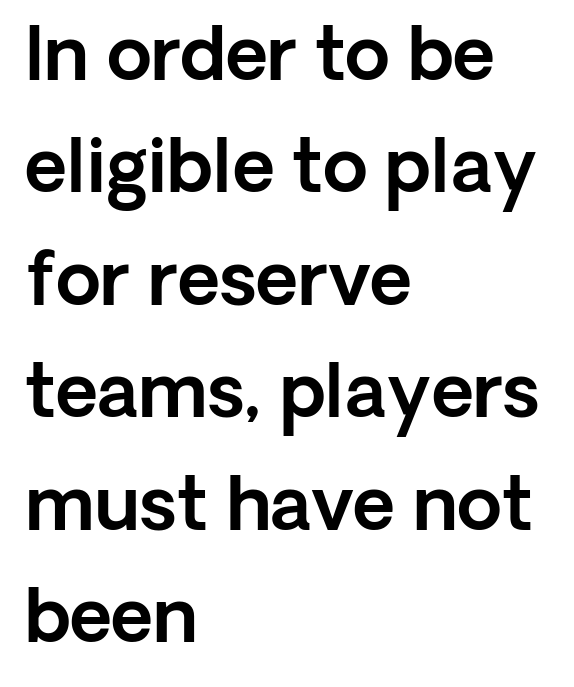
{"serif": "no", "italic": "no", "width": "normal", "x_height": "medium", "monospaced": "no", "underline": "no", "align": "left", "line_spacing": "normal", "line_spacing_ratio": 1.54, "letter_spacing": "normal", "letter_spacing_em": 0.0, "glyph_px": 73}
